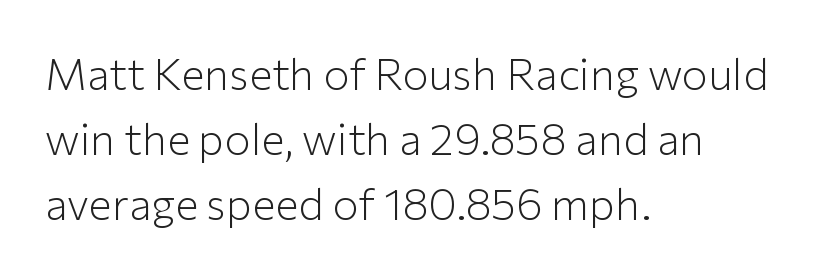
{"serif": "no", "italic": "no", "bold": "no", "weight": "light", "width": "normal", "stroke_contrast": "low", "x_height": "medium", "monospaced": "no", "underline": "no", "align": "left", "line_spacing": "normal", "line_spacing_ratio": 1.48, "letter_spacing": "normal", "letter_spacing_em": 0.0, "glyph_px": 44}
